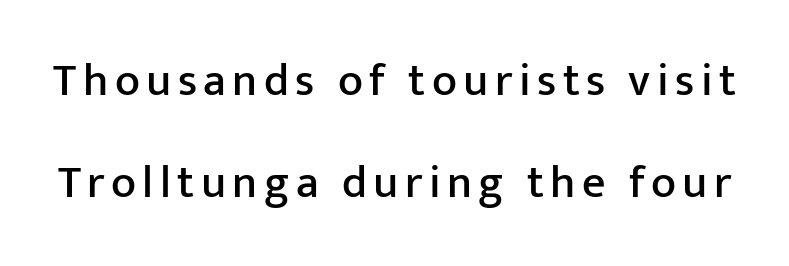
Q: Is the text italic (slanted)? A: No, it is upright.
Q: Is the typeface a serif or a sans-serif typeface? A: Sans-serif.
Q: Is the text underlined? A: No.
Q: Is the spacing between lines tight, normal or loose? A: Loose.
Q: Width (condensed, normal, or wide)? A: Normal.
Q: Stroke contrast? A: Low.
Q: x-height? A: Medium.
Q: Monospaced? A: No.
